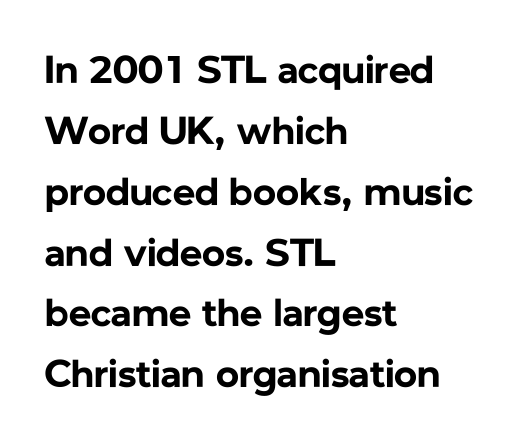
{"serif": "no", "italic": "no", "bold": "yes", "weight": "bold", "width": "normal", "stroke_contrast": "low", "x_height": "medium", "monospaced": "no", "underline": "no", "align": "left", "line_spacing": "normal", "line_spacing_ratio": 1.56, "letter_spacing": "normal", "letter_spacing_em": 0.0, "glyph_px": 39}
